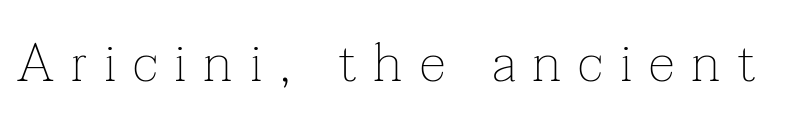
The image shows 54 px thin serif type, upright; set unusually wide letter spacing (+0.31 em), not underlined; low stroke contrast and a medium x-height.
